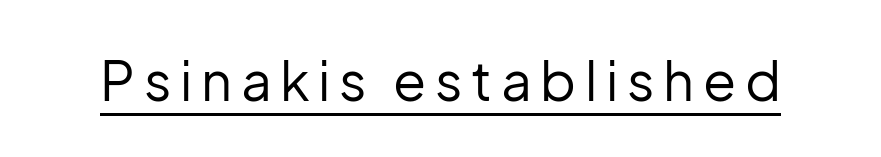
Q: Is the text bold? A: No.
Q: Is the text italic (slanted)? A: No, it is upright.
Q: Is the typeface a serif or a sans-serif typeface? A: Sans-serif.
Q: Is the text underlined? A: Yes.
Q: Width (condensed, normal, or wide)? A: Normal.
Q: Stroke contrast? A: Low.
Q: x-height? A: Medium.
Q: Monospaced? A: No.
